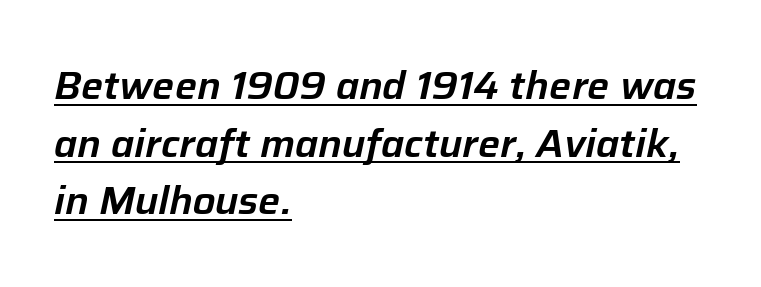
Q: Is the text italic (slanted)? A: Yes, it leans right by about 12 degrees.
Q: Is the text underlined? A: Yes.
Q: How is the paragraph aligned? A: Left-aligned.
Q: Is the spacing between letters normal or unusually wide? A: Normal.
Q: Is the spacing between lines tight, normal or loose? A: Normal.
Q: Width (condensed, normal, or wide)? A: Normal.
Q: Stroke contrast? A: Low.
Q: x-height? A: Medium.
Q: Monospaced? A: No.
